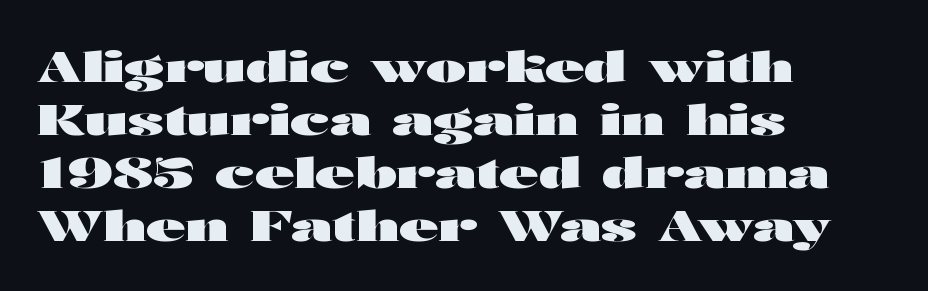
Q: Is the text bold? A: Yes.
Q: Is the text italic (slanted)? A: No, it is upright.
Q: Is the typeface a serif or a sans-serif typeface? A: Serif.
Q: Is the text underlined? A: No.
Q: How is the paragraph aligned? A: Left-aligned.
Q: Is the spacing between letters normal or unusually wide? A: Normal.
Q: Width (condensed, normal, or wide)? A: Wide.
Q: Stroke contrast? A: High.
Q: x-height? A: Medium.
Q: Monospaced? A: No.
